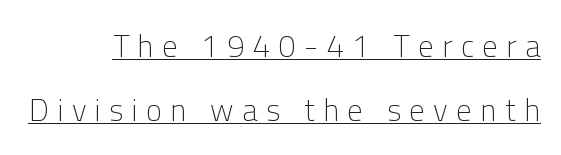
On a weight scale, this lands at 450 or below. Each letter's strokes conclude bluntly, with no projecting serifs. Rows of type keep a wide berth in the vertical direction. The passage shown is typed in a proportional face where columns would drift. What decoration does the sample have? An underline. Posture: vertical.
